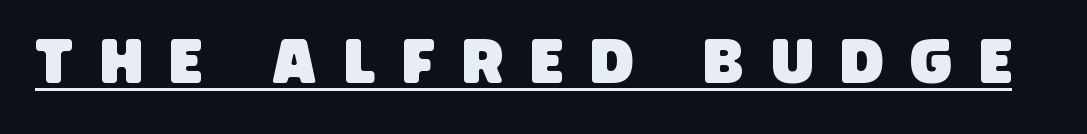
{"serif": "no", "width": "condensed", "stroke_contrast": "low", "x_height": "large", "monospaced": "no", "underline": "yes", "letter_spacing": "wide", "letter_spacing_em": 0.43, "glyph_px": 63}
